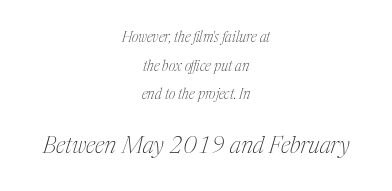
The image shows 23 px text type, italic (leaning right); set centered, loose line spacing (2.04x), normal letter spacing, not underlined; the second (bottom) block is 1.64x larger.
